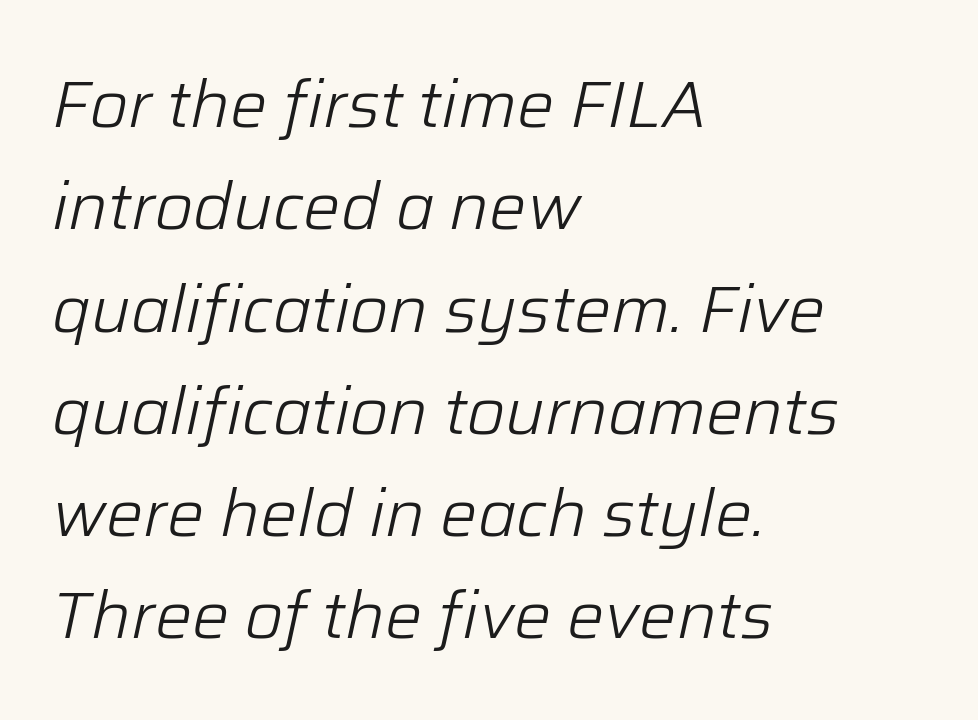
The line-height multiplier appears to be the usual default. The specimen omits any rule beneath the text block's lines. Character widths vary here, with narrow letters taking less room than wide ones. Stems here are at most as thick as an everyday book face. Glyph-to-glyph distance matches everyday printed text. Compared with a centered layout, this one pins lines to the left instead.
